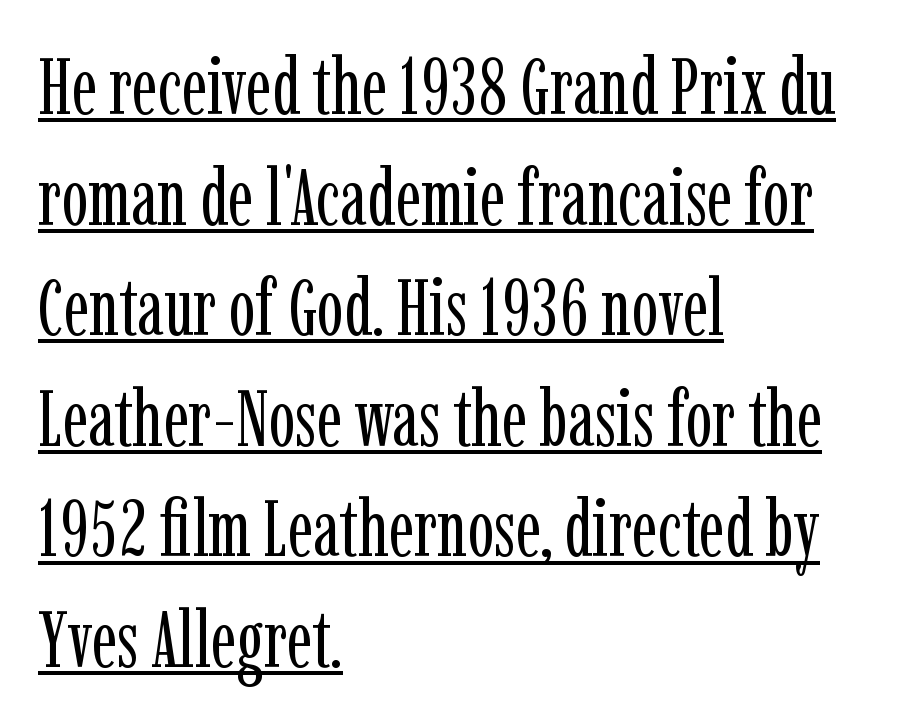
These lines keep a tight, regular rhythm from letter to letter. A light-to-regular cut is what we see here. The words here are underlined. The rag falls on the right side of this text block.
